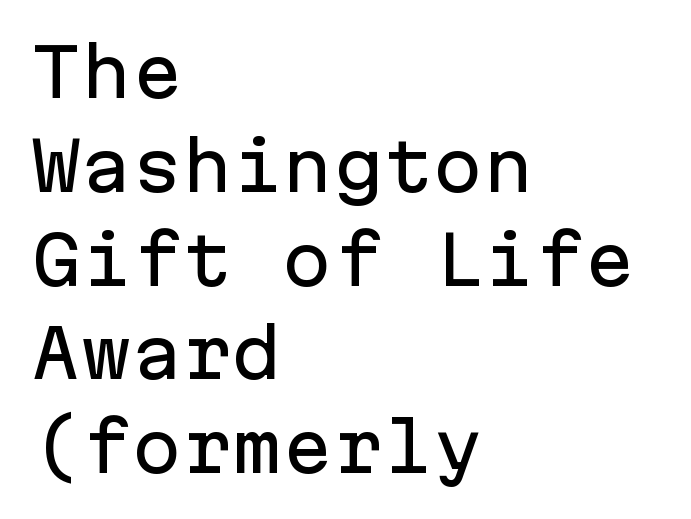
The image shows 67 px sans-serif type, upright, monospaced; set left-aligned, normal line spacing (1.4x), normal letter spacing, not underlined; low stroke contrast and a medium x-height.
